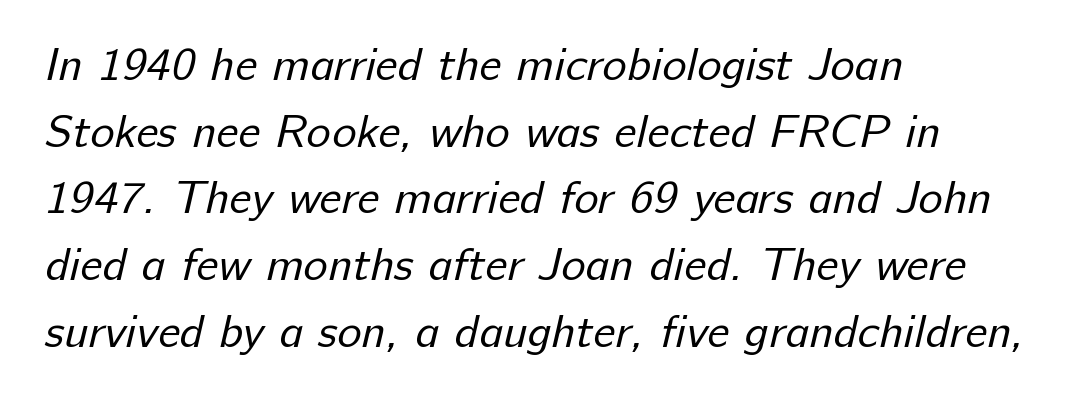
{"serif": "no", "bold": "no", "weight": "regular", "width": "normal", "stroke_contrast": "low", "x_height": "medium", "monospaced": "no", "underline": "no", "align": "left", "line_spacing": "normal", "line_spacing_ratio": 1.45, "letter_spacing": "normal", "letter_spacing_em": 0.0, "glyph_px": 46}
